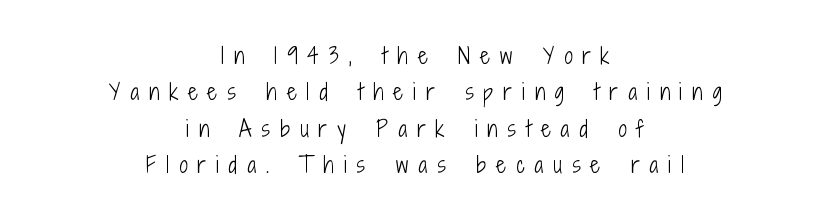
The image shows 21 px text type, upright; set centered, line spacing 1.73x, unusually wide letter spacing (+0.48 em), not underlined.
